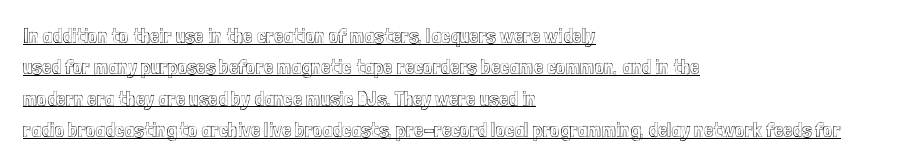
The image shows 21 px text type, upright; set left-aligned, normal line spacing (1.49x), normal letter spacing, underlined.
